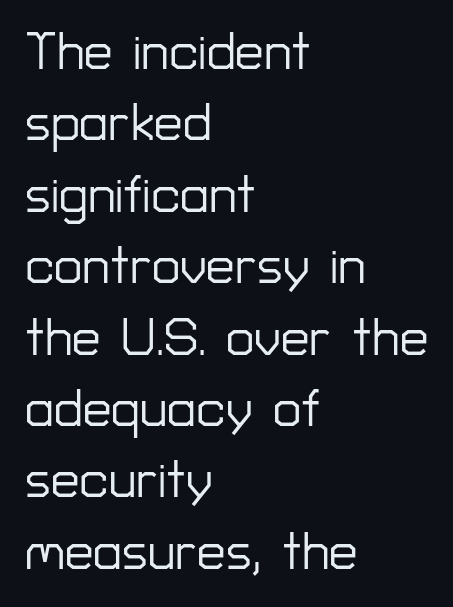
Q: Is the text italic (slanted)? A: No, it is upright.
Q: Is the typeface a serif or a sans-serif typeface? A: Sans-serif.
Q: Is the text underlined? A: No.
Q: How is the paragraph aligned? A: Left-aligned.
Q: Is the spacing between letters normal or unusually wide? A: Normal.
Q: Is the spacing between lines tight, normal or loose? A: Normal.
Q: Width (condensed, normal, or wide)? A: Normal.
Q: Stroke contrast? A: Low.
Q: x-height? A: Medium.
Q: Monospaced? A: No.
